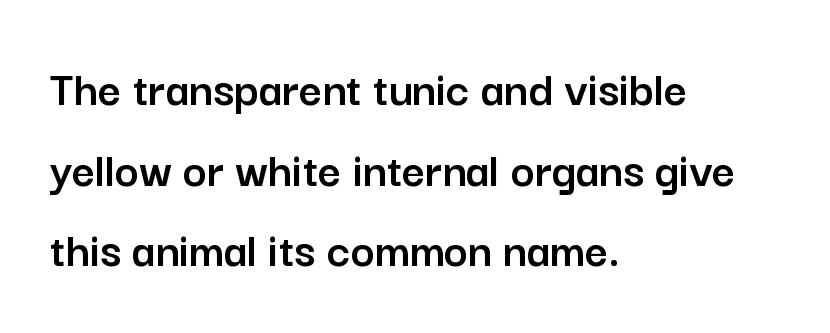
Q: Is the text italic (slanted)? A: No, it is upright.
Q: Is the typeface a serif or a sans-serif typeface? A: Sans-serif.
Q: Is the text underlined? A: No.
Q: How is the paragraph aligned? A: Left-aligned.
Q: Is the spacing between letters normal or unusually wide? A: Normal.
Q: Is the spacing between lines tight, normal or loose? A: Normal.
Q: Width (condensed, normal, or wide)? A: Normal.
Q: Stroke contrast? A: Low.
Q: x-height? A: Medium.
Q: Monospaced? A: No.
